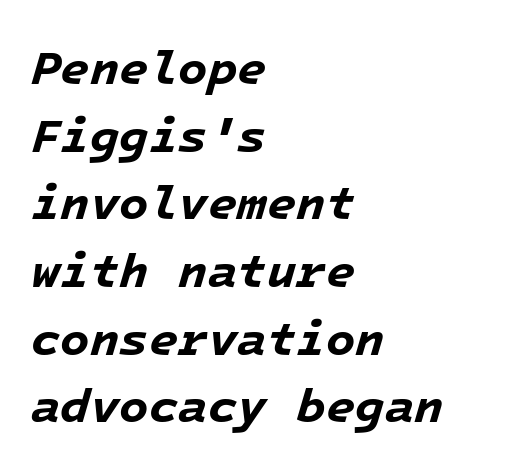
The image shows 48 px bold type, italic (leaning right), monospaced; set left-aligned, normal line spacing (1.41x), normal letter spacing, not underlined; low stroke contrast and a medium x-height.
